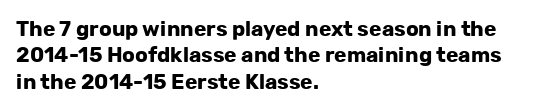
{"italic": "no", "bold": "yes", "underline": "no", "align": "left", "line_spacing": "normal", "line_spacing_ratio": 1.26, "letter_spacing": "normal", "letter_spacing_em": 0.0, "glyph_px": 21}
